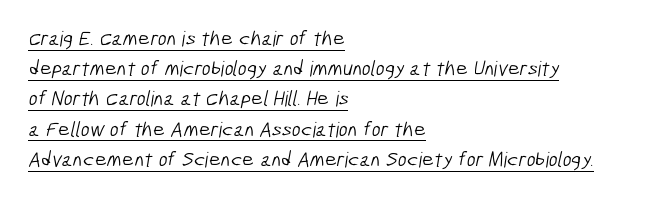
The image shows 21 px text type; set left-aligned, normal line spacing (1.44x), normal letter spacing, underlined.
